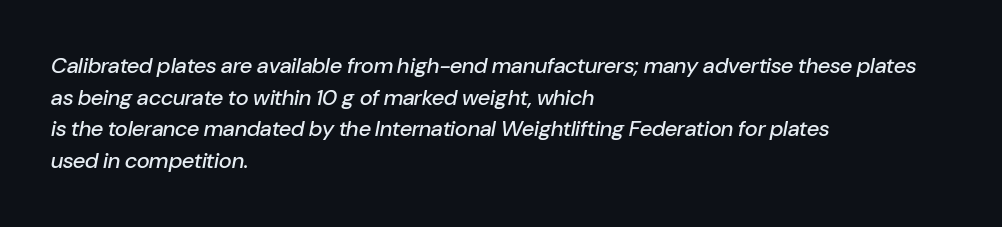
The paragraph has a hard left edge and a soft right edge. Quick note: interline space is typical. Would a proofreader flag this as italicized? Yes. The baseline area is clear. The tracking reads as untouched default to a designer's eye.
